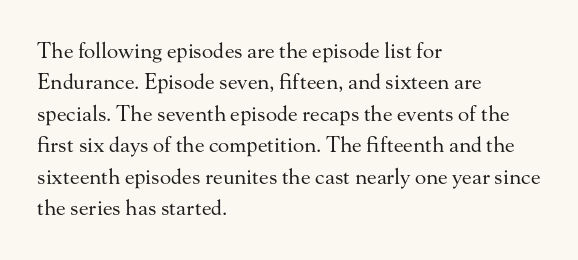
The image shows 21 px text type, upright; set left-aligned, normal line spacing (1.5x), normal letter spacing, not underlined.
